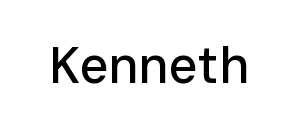
{"serif": "no", "italic": "no", "width": "normal", "stroke_contrast": "low", "x_height": "medium", "monospaced": "no", "underline": "no", "letter_spacing": "normal", "letter_spacing_em": 0.0, "glyph_px": 51}
